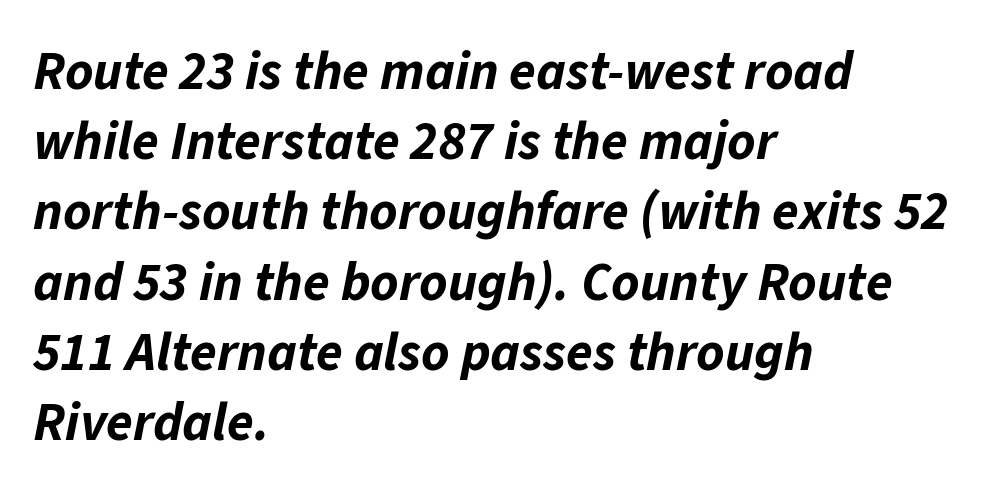
Q: Is the text bold? A: Yes.
Q: Is the text italic (slanted)? A: Yes, it leans right by about 11 degrees.
Q: Is the text underlined? A: No.
Q: How is the paragraph aligned? A: Left-aligned.
Q: Is the spacing between letters normal or unusually wide? A: Normal.
Q: Is the spacing between lines tight, normal or loose? A: Normal.
Q: Width (condensed, normal, or wide)? A: Normal.
Q: Stroke contrast? A: Low.
Q: x-height? A: Medium.
Q: Monospaced? A: No.
